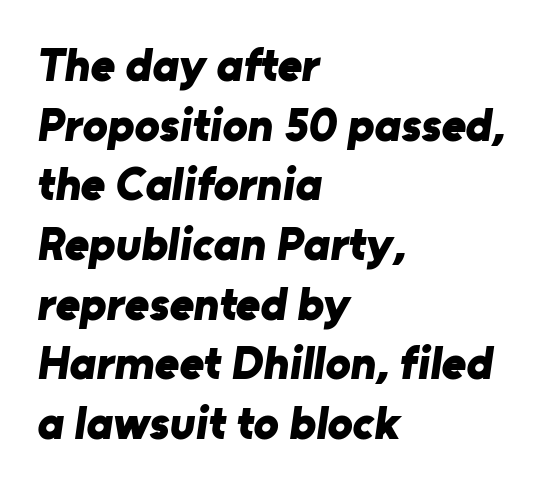
The image shows 47 px bold sans-serif type; set left-aligned, normal line spacing (1.27x), normal letter spacing, not underlined; low stroke contrast and a medium x-height.
